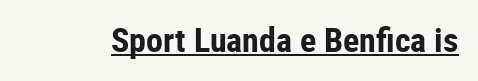
Is there any slant? The stems are plumb. Heavy, bold letterforms. Check where the strokes stop: nothing finishes them off — pure sans. You could not count columns in this text — the font is proportionally spaced. Each line of the rendering has a horizontal stroke beneath the glyphs.
